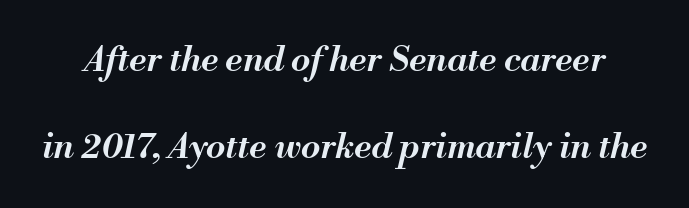
Q: Is the text bold? A: Semi-bold.
Q: Is the text italic (slanted)? A: Yes, it leans right by about 13 degrees.
Q: Is the text underlined? A: No.
Q: Is the spacing between letters normal or unusually wide? A: Normal.
Q: Is the spacing between lines tight, normal or loose? A: Loose.
Q: Width (condensed, normal, or wide)? A: Normal.
Q: Stroke contrast? A: Medium.
Q: x-height? A: Small.
Q: Monospaced? A: No.
